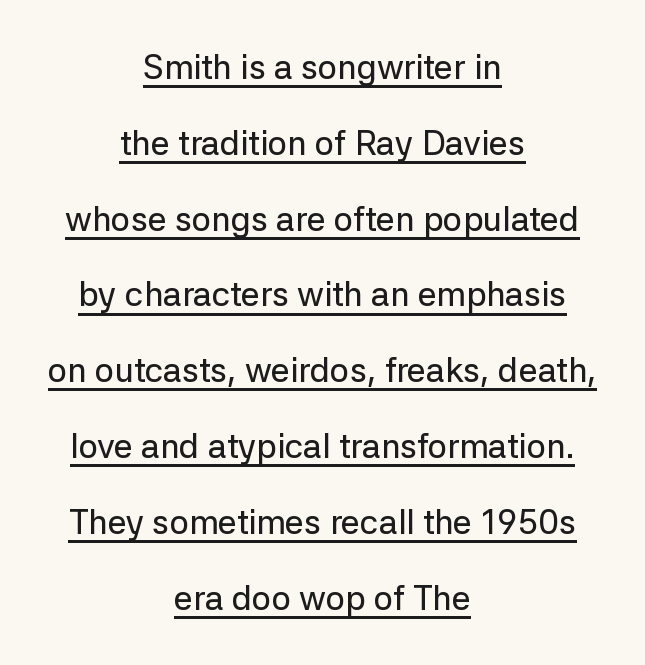
Vertical strokes here are truly vertical. Underlined type. How are the letters spaced? Ordinarily, with no added tracking. The passage shown is typed in a proportional face where columns would drift. The typesetter chose a symmetrical, centered arrangement here. The letters carry no serifs — their stems end cleanly without finishing strokes.
